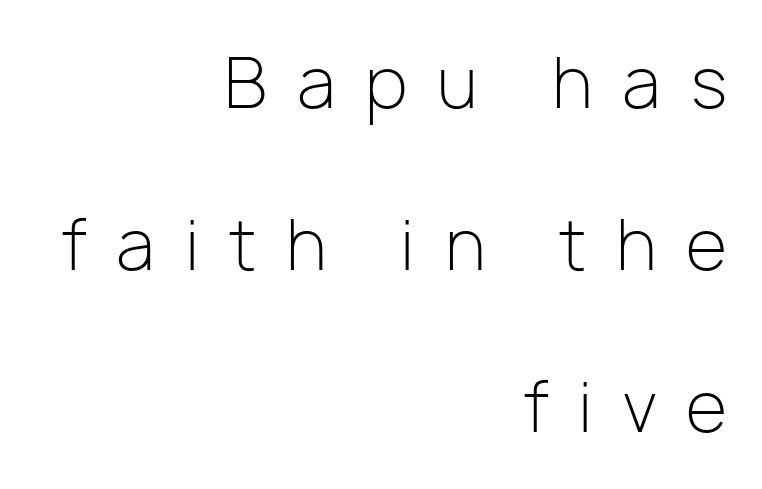
Is this a heavy cut? Hardly; it is regular or lighter. Right-aligned paragraph, ragged on the left. Do the characters align in a grid? No, the font is proportional. Vertical spacing — loose. The string is rendered with underlining switched off. The face used here is rendered with a markedly widened letterfit.
